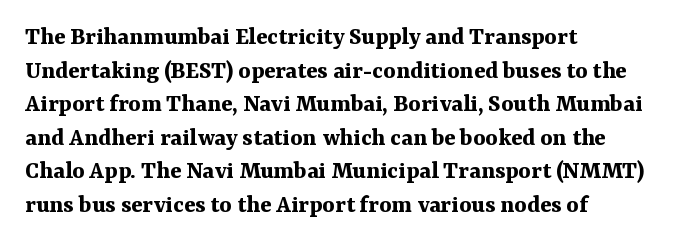
Q: Is the text bold? A: Yes.
Q: Is the text italic (slanted)? A: No, it is upright.
Q: Is the text underlined? A: No.
Q: How is the paragraph aligned? A: Left-aligned.
Q: Is the spacing between letters normal or unusually wide? A: Normal.
Q: Is the spacing between lines tight, normal or loose? A: Normal.
